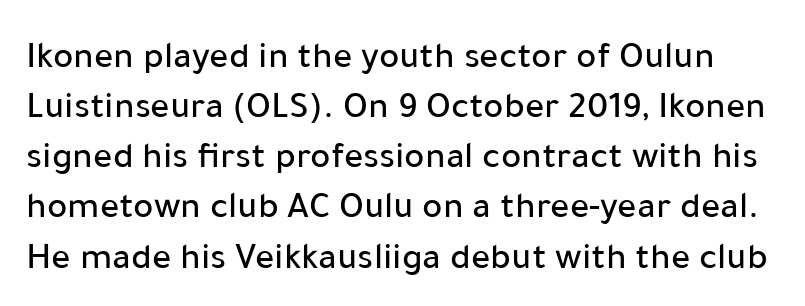
The tracking reads as untouched default to a designer's eye. No italicization has been applied; the sample stays upright. The rows are spaced the way most documents space them. Is this a fixed-width face? No — the glyphs have proportional, varying widths. This rendering employs a face without finishing strokes, i.e., a sans-serif. Lines of text with bare space underneath.
